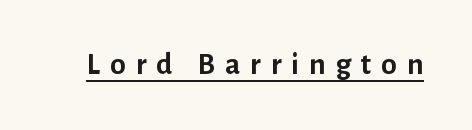
Q: Is the text bold? A: Yes.
Q: Is the text italic (slanted)? A: No, it is upright.
Q: Is the typeface a serif or a sans-serif typeface? A: Sans-serif.
Q: Is the text underlined? A: Yes.
Q: Is the spacing between letters normal or unusually wide? A: Unusually wide.
Q: Width (condensed, normal, or wide)? A: Normal.
Q: Stroke contrast? A: Low.
Q: x-height? A: Medium.
Q: Monospaced? A: No.
